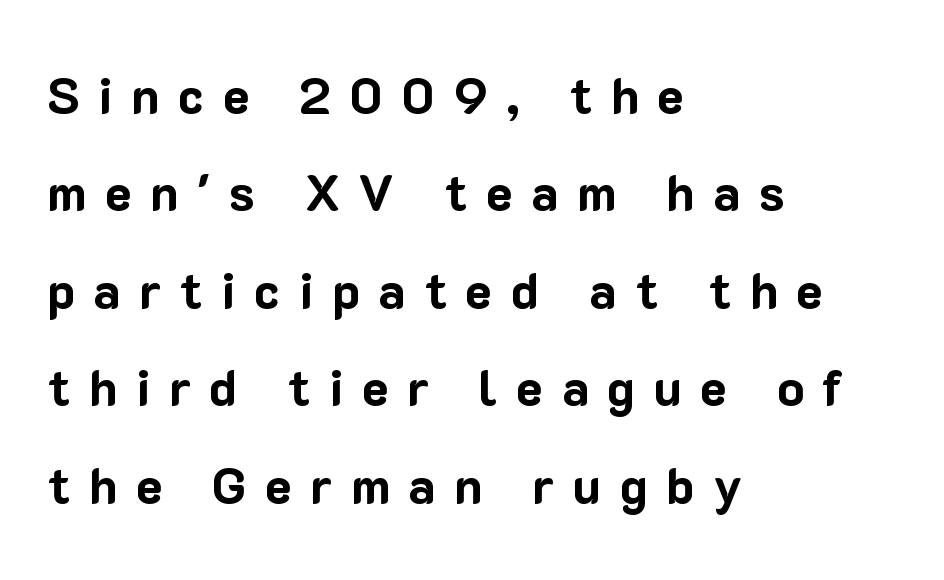
The image shows 50 px bold sans-serif type, upright; set left-aligned, loose line spacing (1.95x), unusually wide letter spacing (+0.37 em), not underlined; low stroke contrast and a medium x-height.
